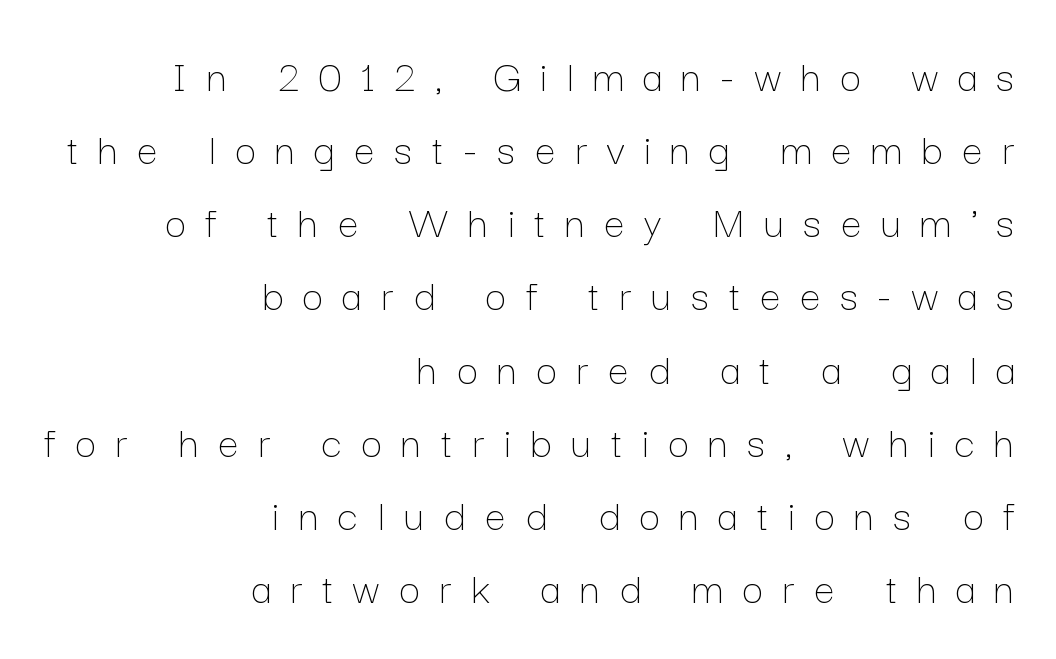
Notice how the passage keeps a crisp vertical edge on the right only. Just letters on the line, the space beneath them empty. These lines are rendered in a variable-pitch font. Compared with typical paragraphs, the rows here are spaced about the same. The axis of the letterforms is exactly vertical. The gaps between neighbouring characters are conspicuously large.
